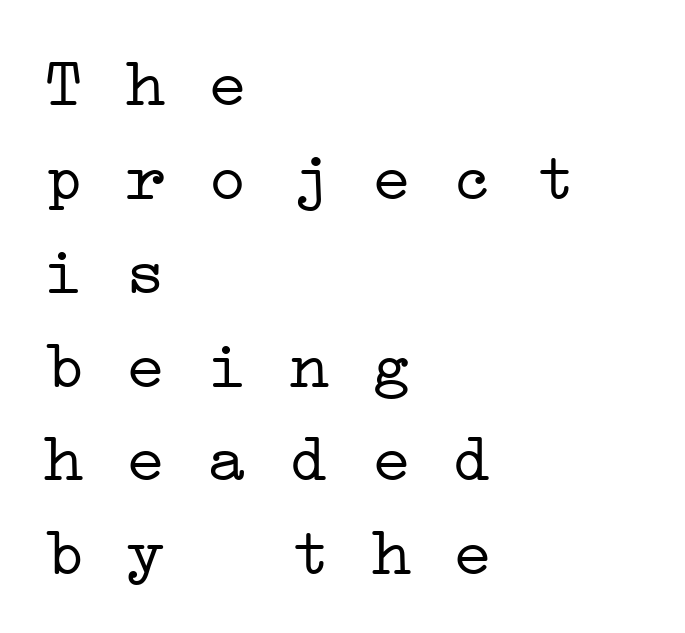
The image shows 68 px light, wide serif type, monospaced; set left-aligned, normal line spacing (1.38x), normal letter spacing, not underlined; low stroke contrast and a medium x-height.
